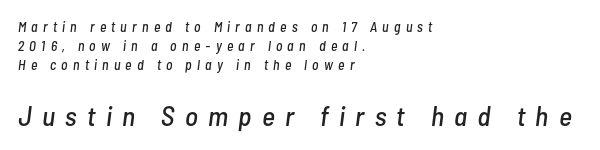
Q: Is the text italic (slanted)? A: Yes, it leans right by about 7 degrees.
Q: Is the text underlined? A: No.
Q: How is the paragraph aligned? A: Left-aligned.
Q: Is the spacing between letters normal or unusually wide? A: Unusually wide.
Q: Is the spacing between lines tight, normal or loose? A: Normal.
Q: Which block of text is set in a larger size, the first (top) or the second (bottom)? A: The second (bottom) one.
Q: Width (condensed, normal, or wide)? A: Condensed.
Q: Stroke contrast? A: Low.
Q: x-height? A: Medium.
Q: Monospaced? A: No.
